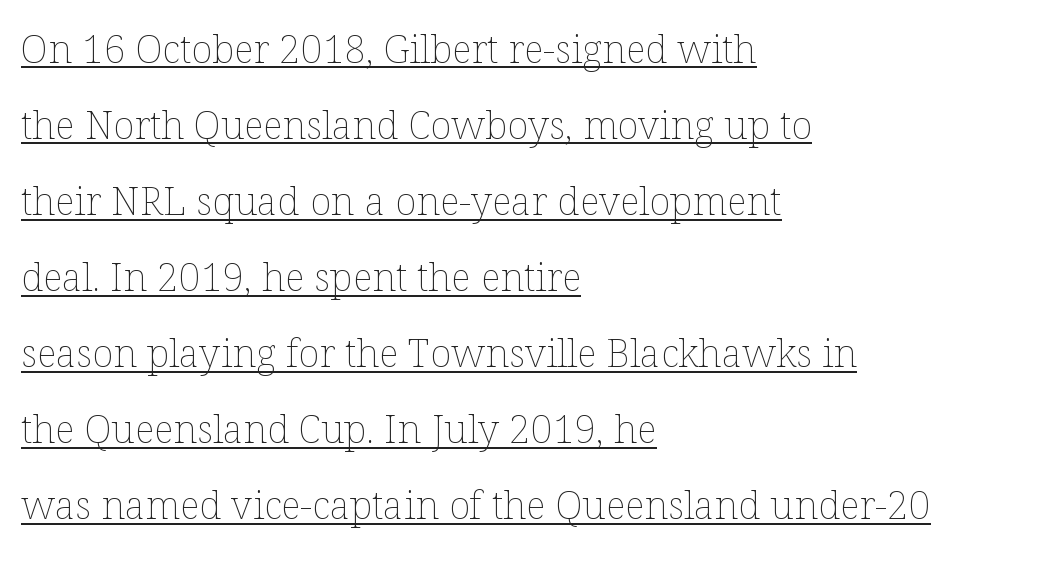
Q: Is the text bold? A: No.
Q: Is the text italic (slanted)? A: No, it is upright.
Q: Is the text underlined? A: Yes.
Q: How is the paragraph aligned? A: Left-aligned.
Q: Is the spacing between letters normal or unusually wide? A: Normal.
Q: Is the spacing between lines tight, normal or loose? A: Loose.
Q: Width (condensed, normal, or wide)? A: Normal.
Q: Stroke contrast? A: Low.
Q: x-height? A: Medium.
Q: Monospaced? A: No.
